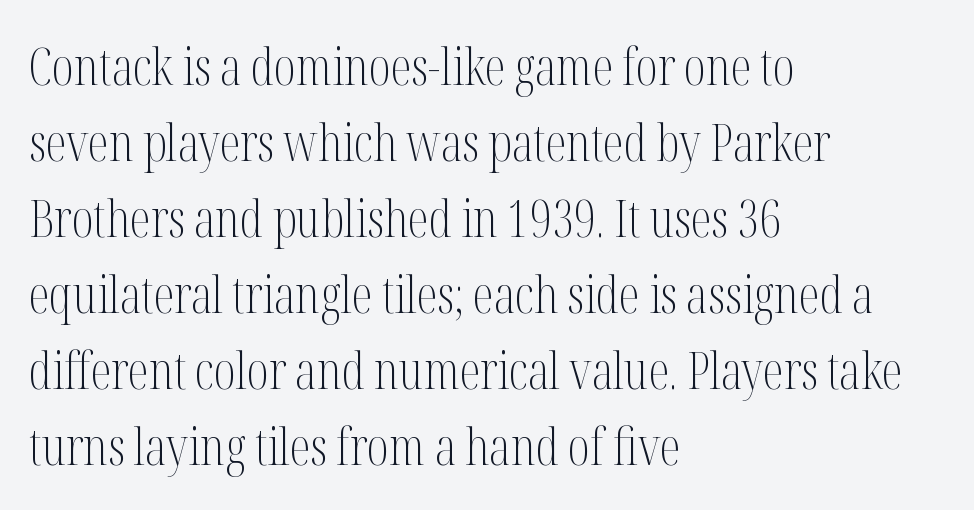
Q: Is the text bold? A: No.
Q: Is the text italic (slanted)? A: No, it is upright.
Q: Is the typeface a serif or a sans-serif typeface? A: Serif.
Q: Is the text underlined? A: No.
Q: How is the paragraph aligned? A: Left-aligned.
Q: Is the spacing between letters normal or unusually wide? A: Normal.
Q: Is the spacing between lines tight, normal or loose? A: Normal.
Q: Width (condensed, normal, or wide)? A: Condensed.
Q: Stroke contrast? A: Medium.
Q: x-height? A: Medium.
Q: Monospaced? A: No.
